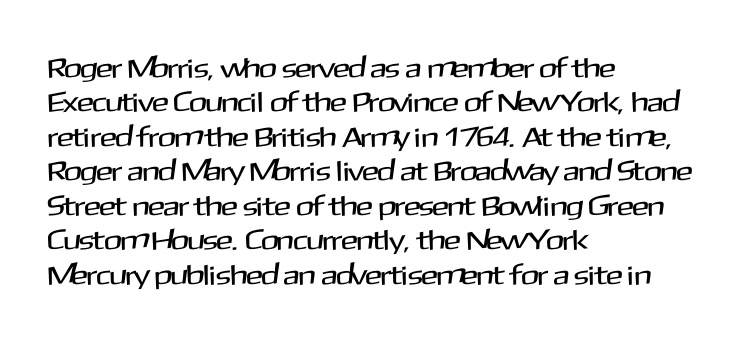
{"serif": "no", "italic": "no", "width": "normal", "stroke_contrast": "medium", "x_height": "medium", "monospaced": "no", "underline": "no", "align": "left", "line_spacing_ratio": 1.23, "letter_spacing": "normal", "letter_spacing_em": 0.0, "glyph_px": 28}
